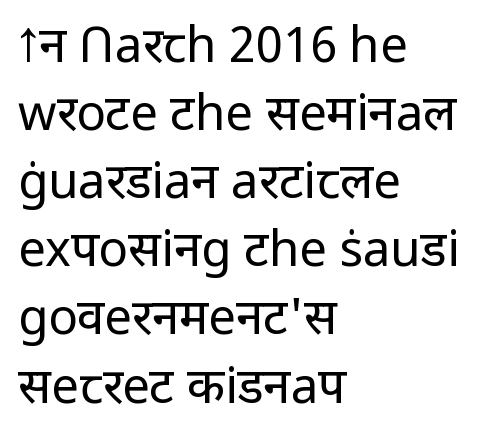
{"serif": "no", "italic": "no", "bold": "no", "weight": "regular", "width": "normal", "stroke_contrast": "low", "x_height": "medium", "monospaced": "no", "underline": "no", "align": "left", "line_spacing": "normal", "line_spacing_ratio": 1.39, "letter_spacing": "normal", "letter_spacing_em": 0.0, "glyph_px": 49}
